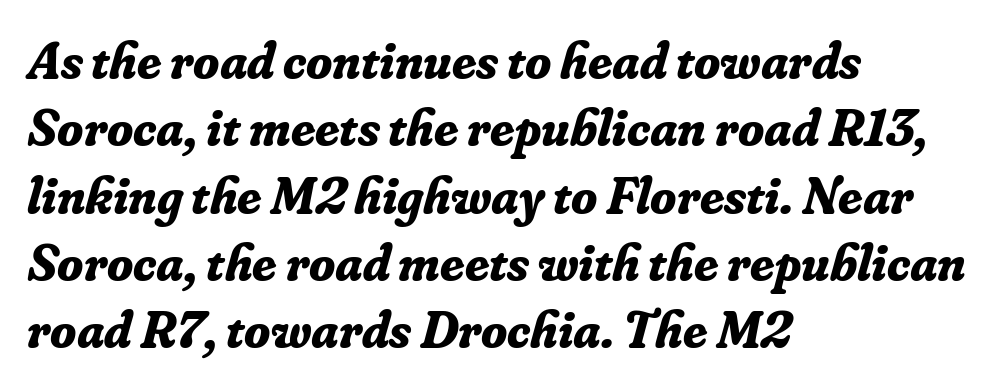
{"serif": "yes", "italic": "yes", "lean": "right", "slant_degrees": 16, "bold": "yes", "weight": "bold", "width": "normal", "stroke_contrast": "low", "x_height": "small", "monospaced": "no", "underline": "no", "align": "left", "line_spacing": "normal", "line_spacing_ratio": 1.27, "letter_spacing": "normal", "letter_spacing_em": 0.0, "glyph_px": 53}
